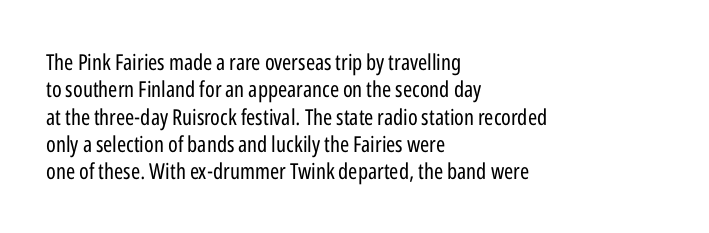
The image shows 22 px text type, upright; set left-aligned, line spacing 1.24x, normal letter spacing, not underlined.
